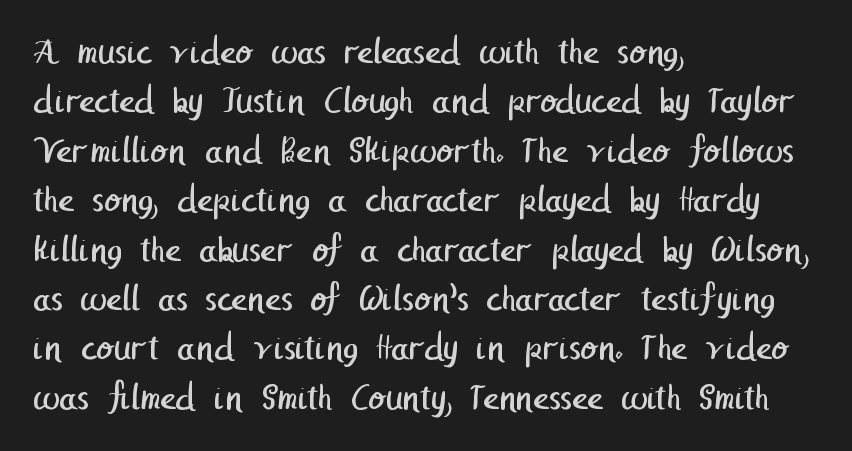
This sample uses a sans-serif face. The string is rendered with underlining switched off. Look at the tracking — it's just the regular setting, nothing added. The typesetting does not lean heavy: it is not bold. Caption: multi-line text, flush left, ragged right. In terms of leading, this rendering sits right in the middle.
